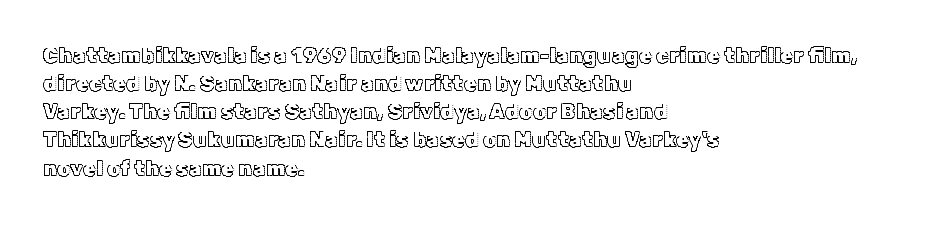
Teacher's note: observe the even left margin — that is flush-left alignment. No italicization has been applied; the sample stays upright. Clear beneath every line of the passage. Honestly, the letter spacing is just normal — you wouldn't notice it. A typesetter would call this leading conventional body-copy spacing.
